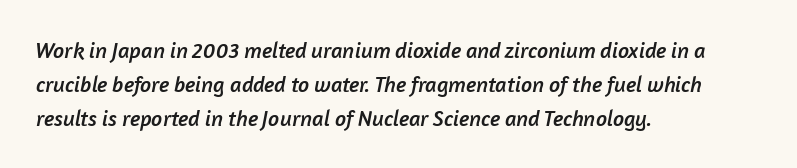
The image shows 22 px text type; set left-aligned, normal line spacing (1.54x), normal letter spacing, not underlined.
